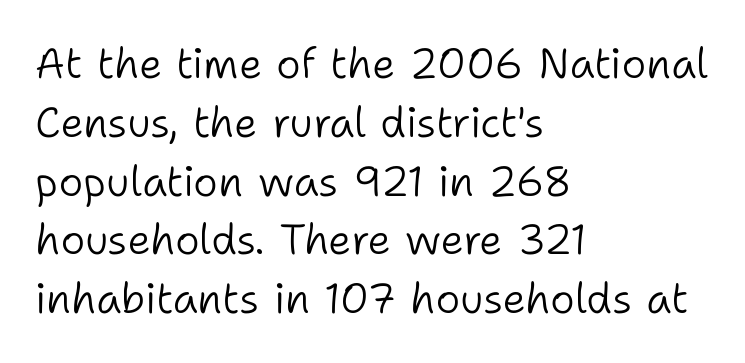
Quick note: interline space is typical. Proportional: the letters do not fall into vertical columns. Ink coverage per letter is moderate at most. The passage shown is typeset with a sans-serif family.
